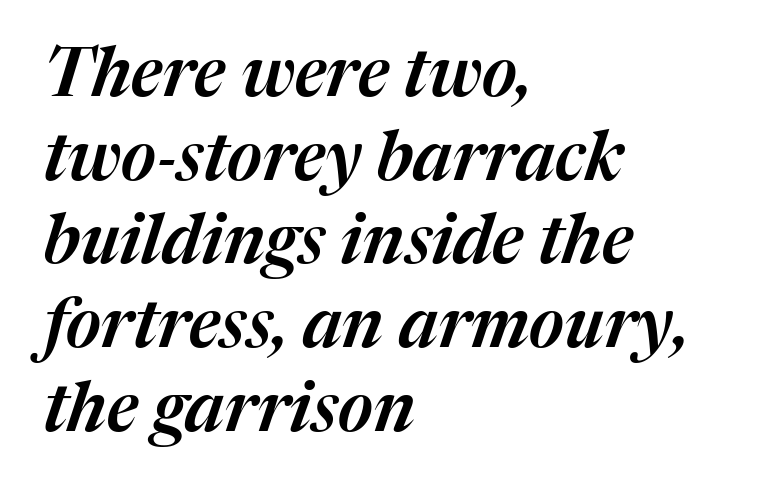
Q: Is the text italic (slanted)? A: Yes, it leans right by about 17 degrees.
Q: Is the text underlined? A: No.
Q: How is the paragraph aligned? A: Left-aligned.
Q: Is the spacing between letters normal or unusually wide? A: Normal.
Q: Width (condensed, normal, or wide)? A: Normal.
Q: Stroke contrast? A: Medium.
Q: x-height? A: Medium.
Q: Monospaced? A: No.
